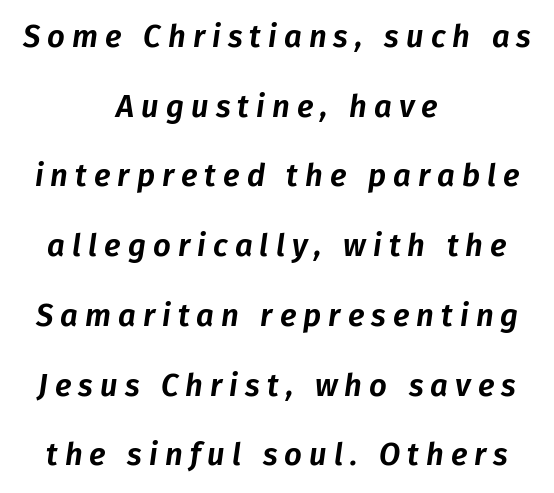
The image shows 31 px text type, italic (leaning right); set centered, loose line spacing (2.25x), unusually wide letter spacing (+0.23 em), not underlined; low stroke contrast and a medium x-height.
